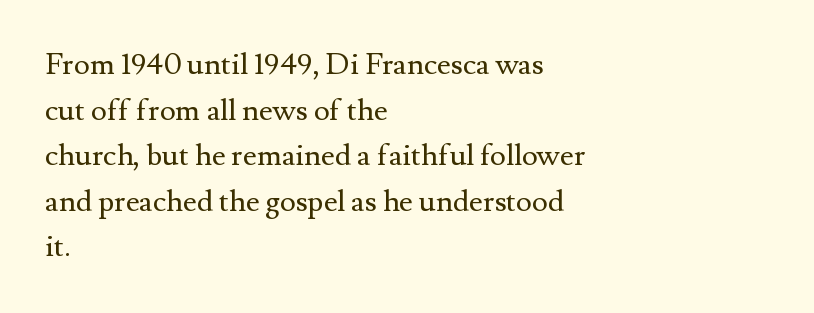
The image shows 30 px regular-weight serif type, upright; set left-aligned, normal line spacing (1.52x), normal letter spacing, not underlined; medium stroke contrast and a small x-height.
